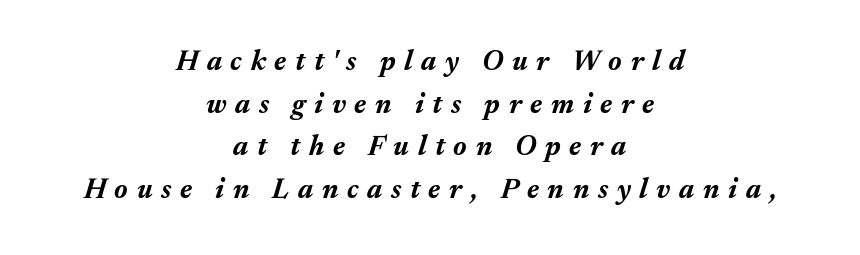
{"italic": "yes", "lean": "right", "slant_degrees": 17, "bold": "yes", "weight": "bold", "width": "normal", "stroke_contrast": "medium", "x_height": "medium", "monospaced": "no", "underline": "no", "align": "center", "line_spacing": "normal", "line_spacing_ratio": 1.52, "letter_spacing": "wide", "letter_spacing_em": 0.31, "glyph_px": 28}
